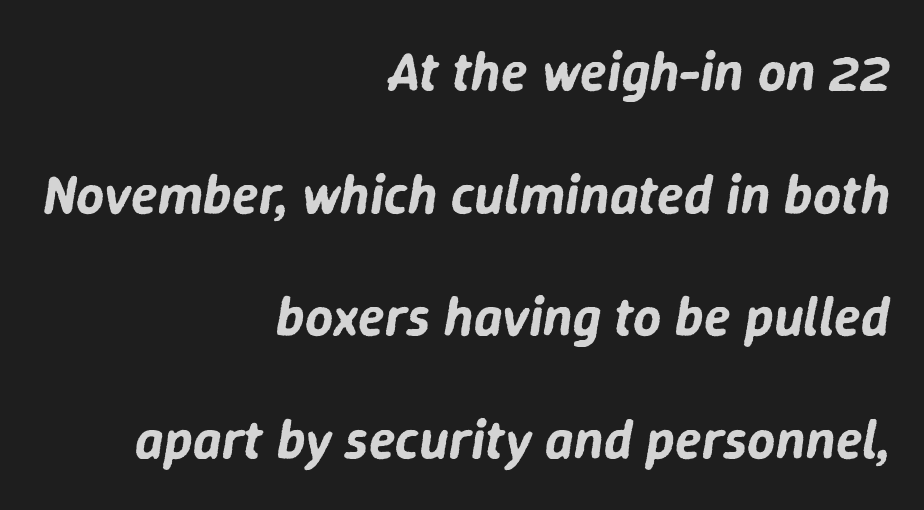
Horizontal bands of white between lines are thick stripes. The letterforms sit shoulder to shoulder at normal distance. The lines in this sample share a right terminus and differ only in where they begin. Honestly, there is no underline to notice here at all. Is the type slanted? Yes — the strokes lean at a clear angle. Varying glyph widths throughout — classic text-font behaviour.
